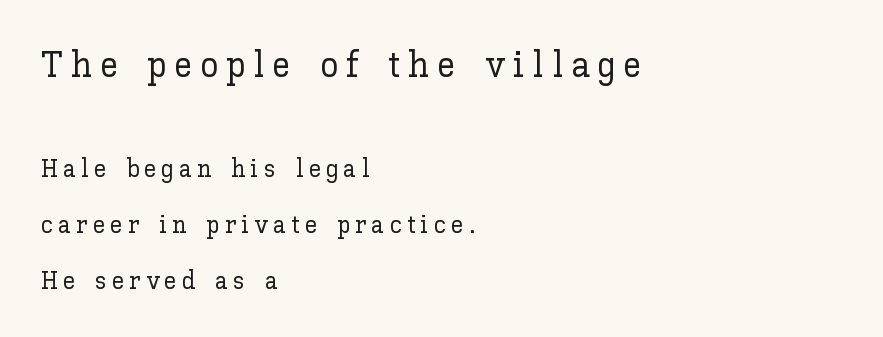
Q: Is the text italic (slanted)? A: No, it is upright.
Q: Is the text underlined? A: No.
Q: How is the paragraph aligned? A: Left-aligned.
Q: Is the spacing between letters normal or unusually wide? A: Unusually wide.
Q: Is the spacing between lines tight, normal or loose? A: Loose.
Q: Which block of text is set in a larger size, the first (top) or the second (bottom)? A: The first (top) one.
Q: Width (condensed, normal, or wide)? A: Normal.
Q: Stroke contrast? A: Low.
Q: x-height? A: Medium.
Q: Monospaced? A: No.
